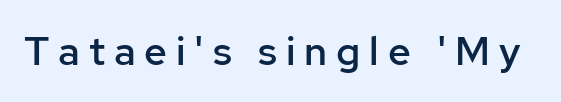
{"serif": "no", "italic": "no", "bold": "semi", "weight": "semibold", "width": "normal", "stroke_contrast": "low", "x_height": "medium", "monospaced": "no", "underline": "no", "letter_spacing": "wide", "letter_spacing_em": 0.22, "glyph_px": 40}
